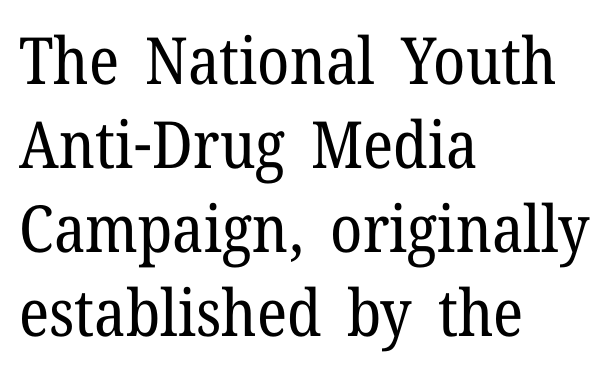
Q: Is the text bold? A: No.
Q: Is the text italic (slanted)? A: No, it is upright.
Q: Is the typeface a serif or a sans-serif typeface? A: Serif.
Q: Is the text underlined? A: No.
Q: How is the paragraph aligned? A: Left-aligned.
Q: Is the spacing between letters normal or unusually wide? A: Normal.
Q: Is the spacing between lines tight, normal or loose? A: Normal.
Q: Width (condensed, normal, or wide)? A: Normal.
Q: Stroke contrast? A: Low.
Q: x-height? A: Medium.
Q: Monospaced? A: No.
